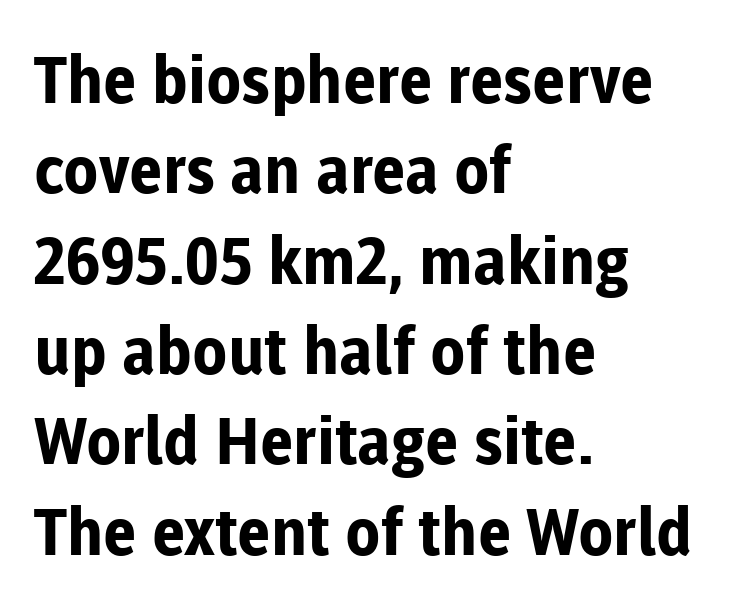
{"serif": "no", "italic": "no", "bold": "yes", "weight": "bold", "width": "normal", "stroke_contrast": "low", "x_height": "medium", "monospaced": "no", "underline": "no", "align": "left", "line_spacing": "normal", "line_spacing_ratio": 1.39, "letter_spacing": "normal", "letter_spacing_em": 0.0, "glyph_px": 65}
